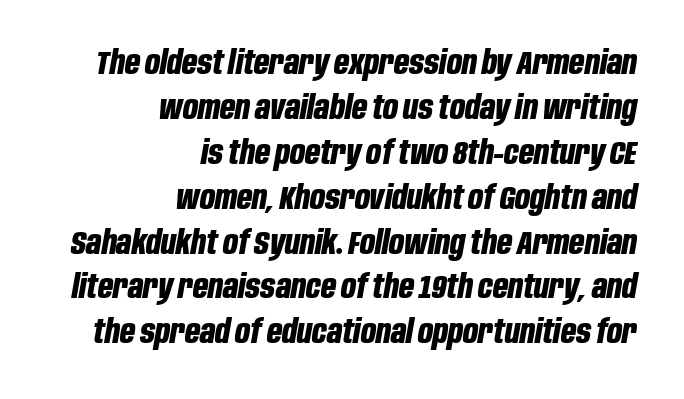
{"italic": "yes", "lean": "right", "slant_degrees": 10, "bold": "yes", "weight": "bold", "width": "condensed", "stroke_contrast": "low", "x_height": "large", "monospaced": "no", "underline": "no", "align": "right", "line_spacing": "normal", "line_spacing_ratio": 1.36, "letter_spacing": "normal", "letter_spacing_em": 0.0, "glyph_px": 33}
